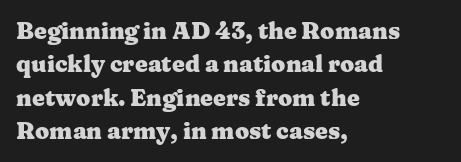
{"italic": "no", "bold": "yes", "underline": "no", "align": "left", "line_spacing": "normal", "line_spacing_ratio": 1.45, "letter_spacing": "normal", "letter_spacing_em": 0.0, "glyph_px": 23}
